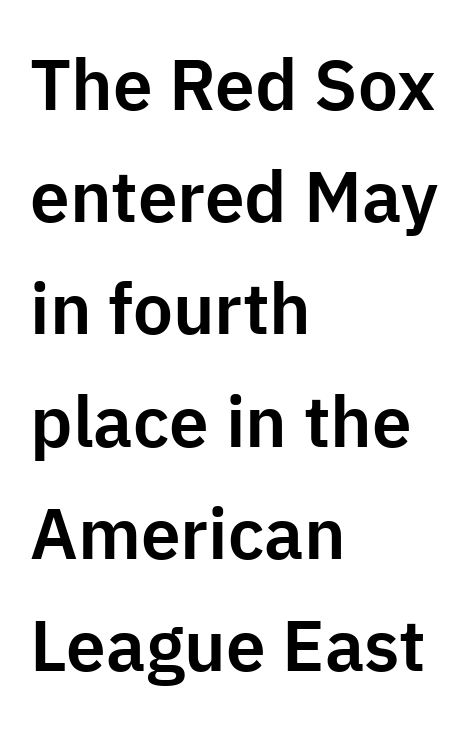
The image shows 71 px sans-serif type, upright; set left-aligned, normal line spacing (1.58x), normal letter spacing, not underlined; low stroke contrast and a medium x-height.
